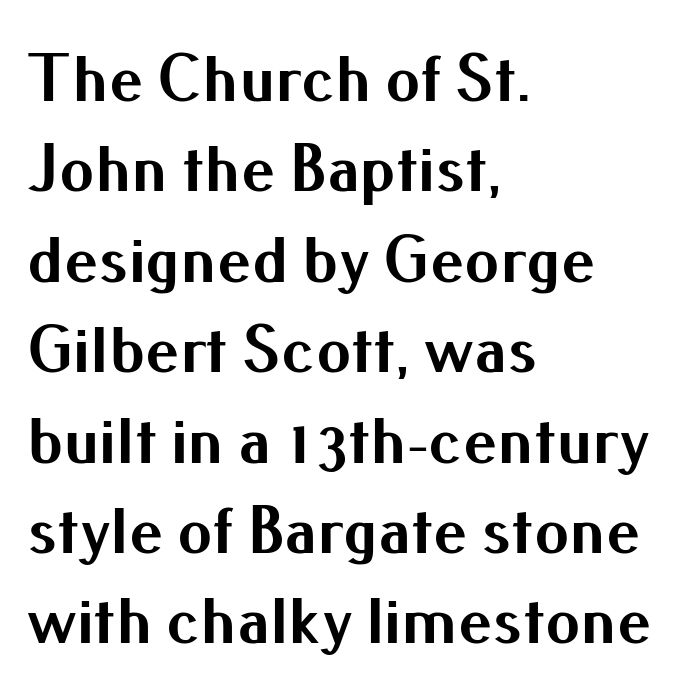
Q: Is the text bold? A: Yes.
Q: Is the text italic (slanted)? A: No, it is upright.
Q: Is the typeface a serif or a sans-serif typeface? A: Sans-serif.
Q: Is the text underlined? A: No.
Q: How is the paragraph aligned? A: Left-aligned.
Q: Is the spacing between letters normal or unusually wide? A: Normal.
Q: Is the spacing between lines tight, normal or loose? A: Normal.
Q: Width (condensed, normal, or wide)? A: Normal.
Q: Stroke contrast? A: Medium.
Q: x-height? A: Small.
Q: Monospaced? A: No.
